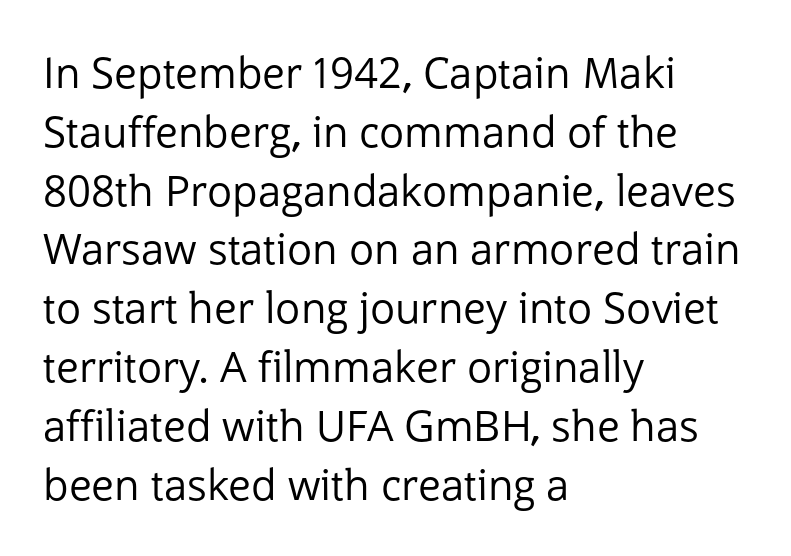
The image shows 42 px regular-weight sans-serif type, upright; set left-aligned, normal line spacing (1.4x), normal letter spacing, not underlined; low stroke contrast and a medium x-height.
